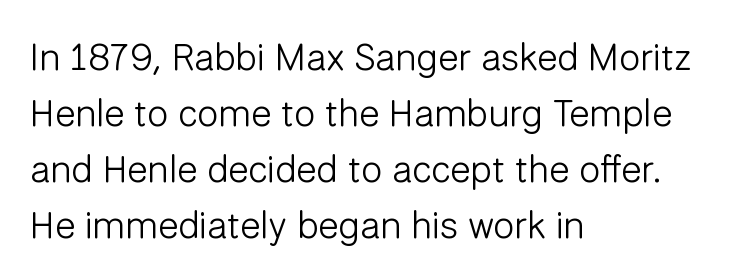
Q: Is the text bold? A: No.
Q: Is the text italic (slanted)? A: No, it is upright.
Q: Is the typeface a serif or a sans-serif typeface? A: Sans-serif.
Q: Is the text underlined? A: No.
Q: How is the paragraph aligned? A: Left-aligned.
Q: Is the spacing between letters normal or unusually wide? A: Normal.
Q: Is the spacing between lines tight, normal or loose? A: Normal.
Q: Width (condensed, normal, or wide)? A: Normal.
Q: Stroke contrast? A: Low.
Q: x-height? A: Medium.
Q: Monospaced? A: No.
